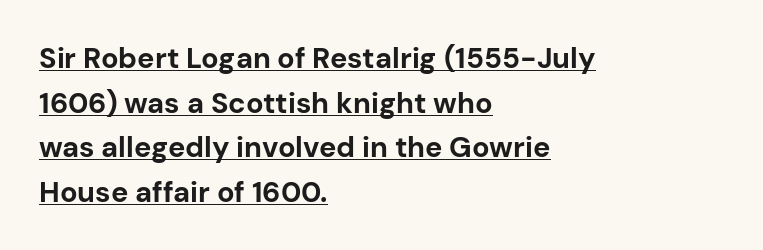
The image shows 29 px bold sans-serif type, upright; set left-aligned, normal line spacing (1.54x), normal letter spacing, underlined; low stroke contrast and a medium x-height.
